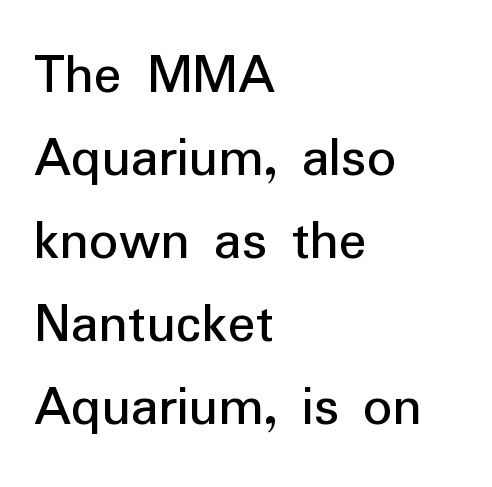
Q: Is the text bold? A: No.
Q: Is the text italic (slanted)? A: No, it is upright.
Q: Is the typeface a serif or a sans-serif typeface? A: Sans-serif.
Q: Is the text underlined? A: No.
Q: How is the paragraph aligned? A: Left-aligned.
Q: Is the spacing between letters normal or unusually wide? A: Normal.
Q: Is the spacing between lines tight, normal or loose? A: Normal.
Q: Width (condensed, normal, or wide)? A: Normal.
Q: Stroke contrast? A: Low.
Q: x-height? A: Medium.
Q: Monospaced? A: No.
